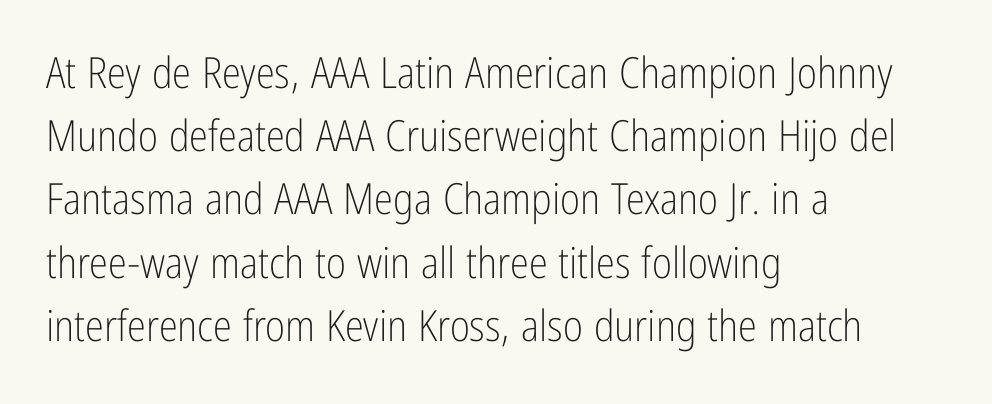
{"serif": "no", "italic": "no", "bold": "no", "weight": "light", "width": "condensed", "stroke_contrast": "low", "x_height": "medium", "monospaced": "no", "underline": "no", "align": "left", "line_spacing": "normal", "line_spacing_ratio": 1.47, "letter_spacing": "normal", "letter_spacing_em": 0.0, "glyph_px": 43}
